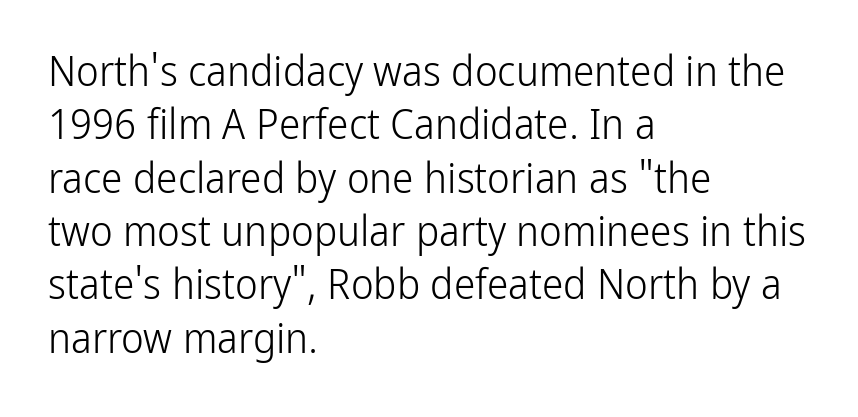
Q: Is the text bold? A: No.
Q: Is the text italic (slanted)? A: No, it is upright.
Q: Is the typeface a serif or a sans-serif typeface? A: Sans-serif.
Q: Is the text underlined? A: No.
Q: How is the paragraph aligned? A: Left-aligned.
Q: Is the spacing between letters normal or unusually wide? A: Normal.
Q: Width (condensed, normal, or wide)? A: Condensed.
Q: Stroke contrast? A: Low.
Q: x-height? A: Medium.
Q: Monospaced? A: No.
